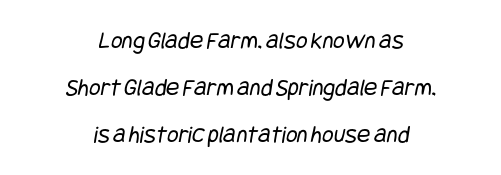
Q: Is the text bold? A: No.
Q: Is the text underlined? A: No.
Q: How is the paragraph aligned? A: Centered.
Q: Is the spacing between letters normal or unusually wide? A: Normal.
